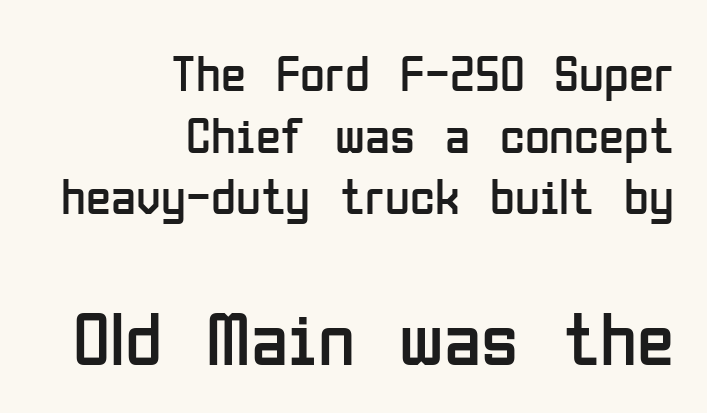
{"serif": "no", "italic": "no", "bold": "no", "weight": "regular", "width": "condensed", "stroke_contrast": "low", "x_height": "medium", "monospaced": "no", "underline": "no", "align": "right", "line_spacing_ratio": 1.21, "letter_spacing": "normal", "letter_spacing_em": 0.0, "larger_block": "second", "size_ratio": 1.49, "glyph_px": 76}
